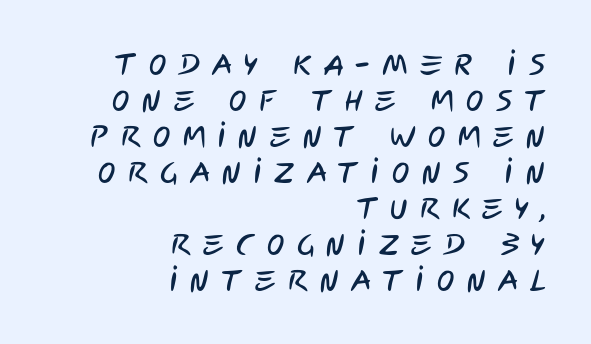
{"serif": "no", "width": "condensed", "stroke_contrast": "low", "x_height": "large", "monospaced": "no", "underline": "no", "align": "right", "line_spacing_ratio": 1.24, "letter_spacing": "wide", "letter_spacing_em": 0.43, "glyph_px": 29}
